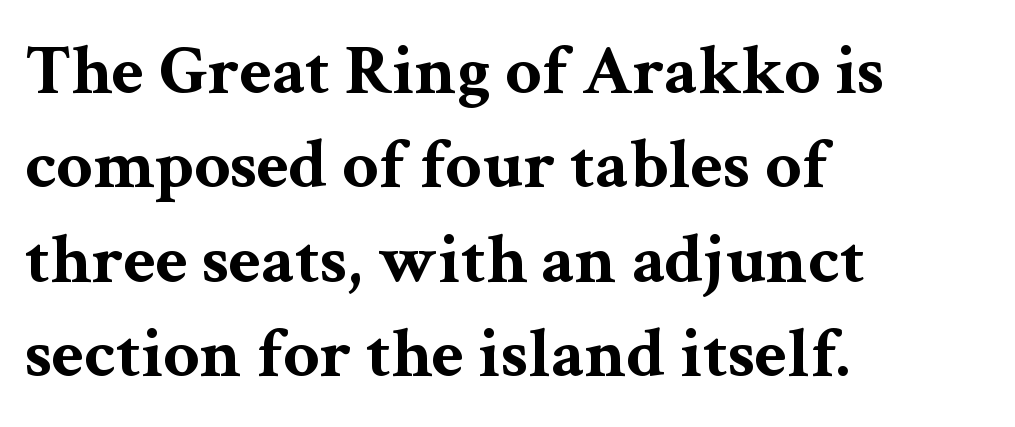
Q: Is the text bold? A: Yes.
Q: Is the text italic (slanted)? A: No, it is upright.
Q: Is the typeface a serif or a sans-serif typeface? A: Serif.
Q: Is the text underlined? A: No.
Q: How is the paragraph aligned? A: Left-aligned.
Q: Is the spacing between letters normal or unusually wide? A: Normal.
Q: Is the spacing between lines tight, normal or loose? A: Normal.
Q: Width (condensed, normal, or wide)? A: Wide.
Q: Stroke contrast? A: Medium.
Q: x-height? A: Medium.
Q: Monospaced? A: No.
